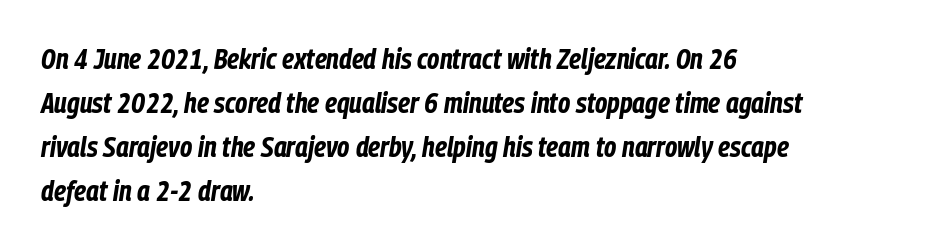
Q: Is the text bold? A: Yes.
Q: Is the text italic (slanted)? A: Yes, it leans right by about 9 degrees.
Q: Is the text underlined? A: No.
Q: How is the paragraph aligned? A: Left-aligned.
Q: Is the spacing between letters normal or unusually wide? A: Normal.
Q: Is the spacing between lines tight, normal or loose? A: Normal.
Q: Width (condensed, normal, or wide)? A: Condensed.
Q: Stroke contrast? A: Low.
Q: x-height? A: Medium.
Q: Monospaced? A: No.
